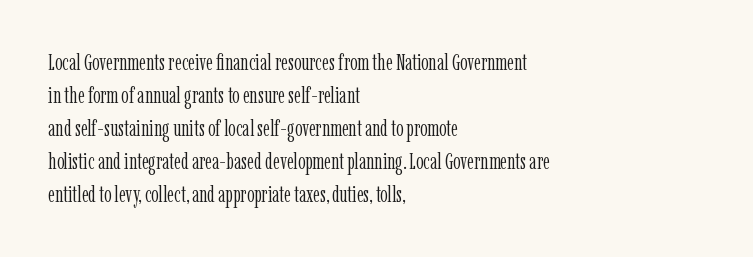
{"italic": "no", "bold": "no", "underline": "no", "align": "left", "line_spacing": "normal", "line_spacing_ratio": 1.44, "letter_spacing": "normal", "letter_spacing_em": 0.0, "glyph_px": 23}
